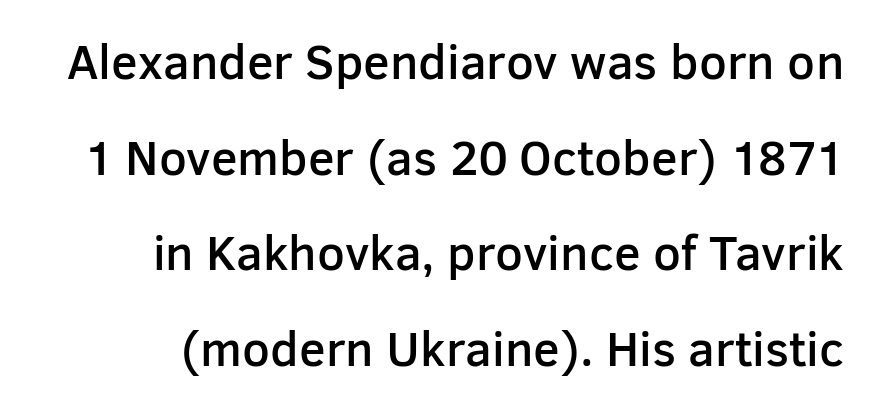
A typesetter would label this face a sans. Which margin do the lines hug? The right one — the left edge is uneven. Each word holds together tightly as a unit, with standard inter-letter gaps. When letters stand straight like this, we call the style roman or upright.
